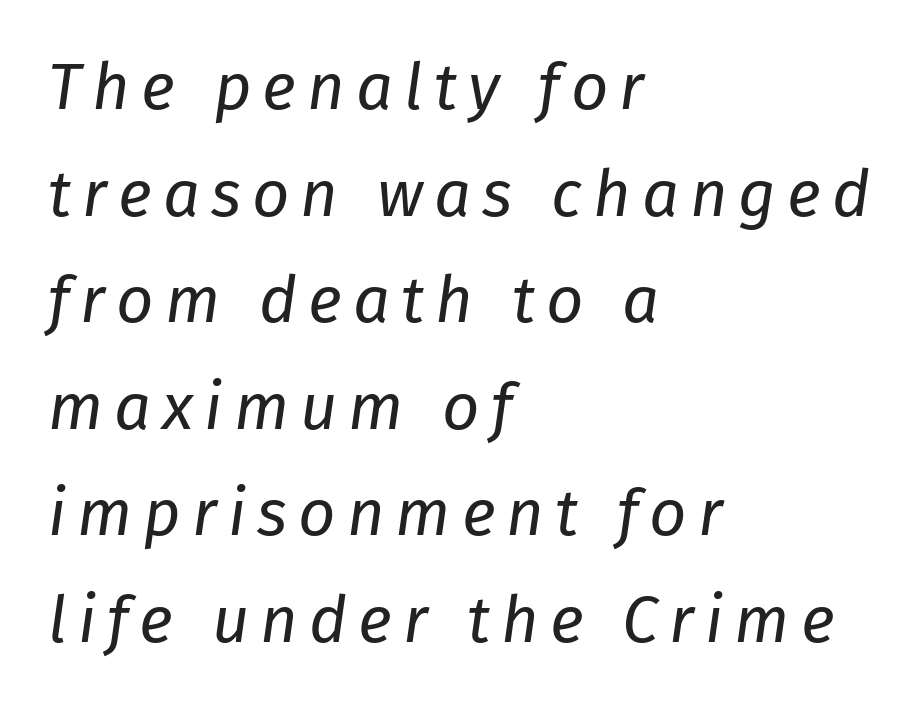
A student would call this left alignment; a typographer would say flush left, rag right. The font is comparable to plain body text, perhaps lighter. Is this a fixed-width face? No — the glyphs have proportional, varying widths. The string is rendered with underlining switched off. There's an unmistakable incline to the writing here. The rows are spaced the way most documents space them.
